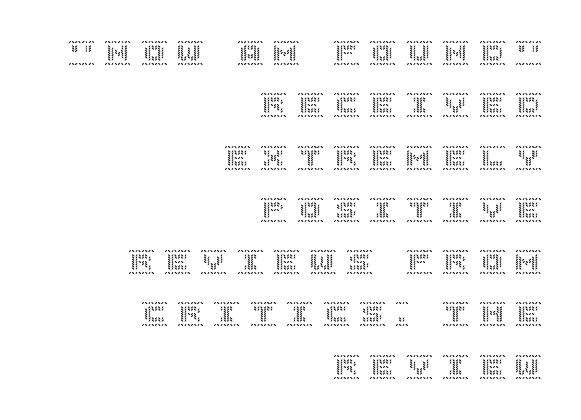
The image shows 26 px text type, upright; set right-aligned, loose line spacing (2.01x), unusually wide letter spacing (+0.4 em), not underlined.
